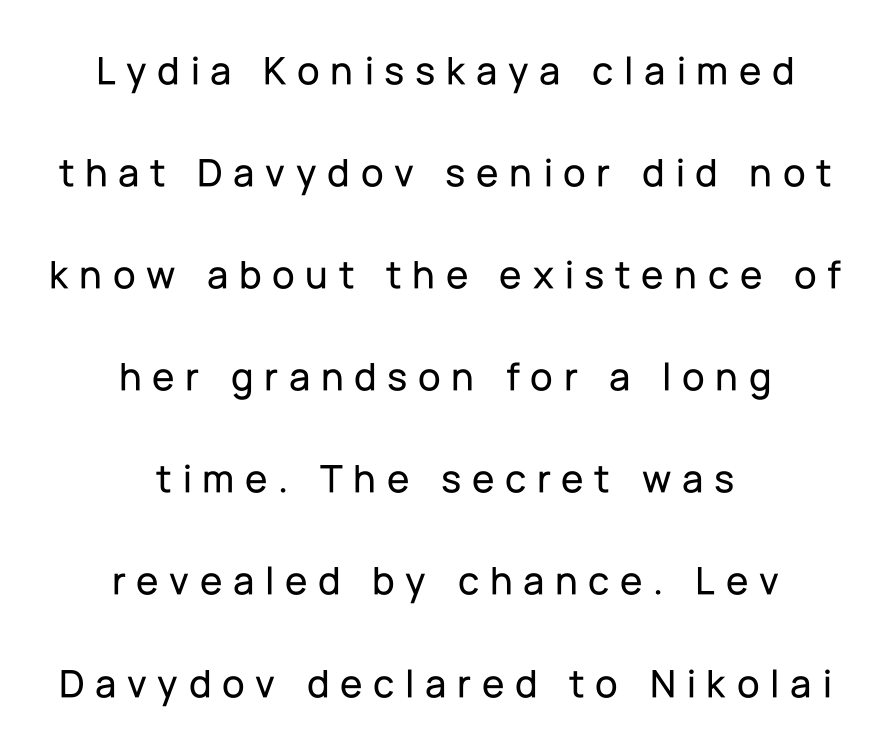
The lettering stays uniformly vertical, giving the passage a roman look. A great deal of white space separates one row of letters from the next. The face used here is rendered with a markedly widened letterfit. Varying glyph widths throughout — classic text-font behaviour. Underlining? Definitely not there. The typesetter chose a symmetrical, centered arrangement here.
